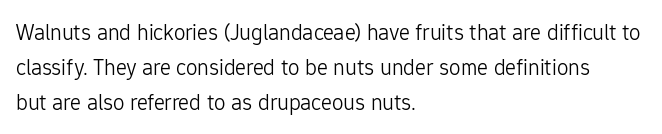
Q: Is the text bold? A: No.
Q: Is the text italic (slanted)? A: No, it is upright.
Q: Is the text underlined? A: No.
Q: How is the paragraph aligned? A: Left-aligned.
Q: Is the spacing between letters normal or unusually wide? A: Normal.
Q: Is the spacing between lines tight, normal or loose? A: Normal.
